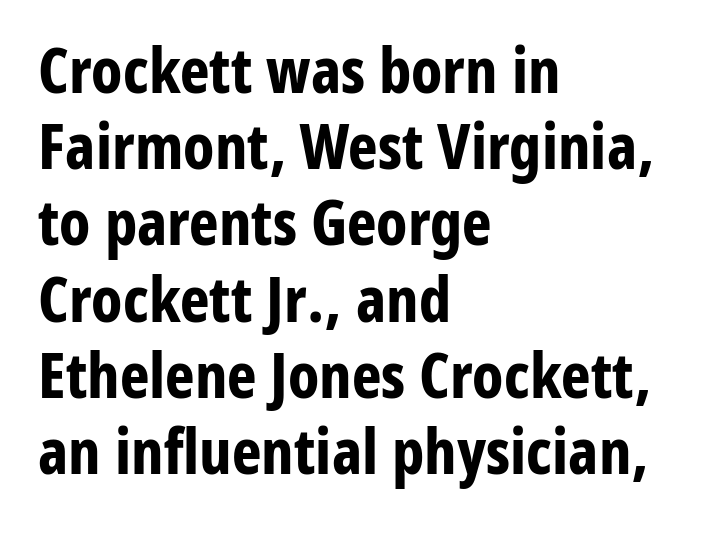
You could call the tracking neutral — neither tight nor loose. A typesetter would mark this as roman, not italic. The designer went with a sans here, leaving each stem footless. The words here are not underlined.
